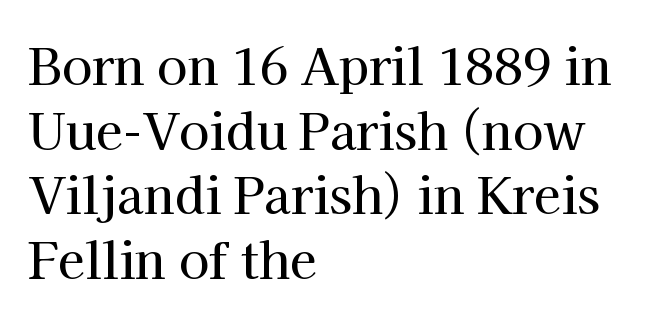
Q: Is the text italic (slanted)? A: No, it is upright.
Q: Is the typeface a serif or a sans-serif typeface? A: Serif.
Q: Is the text underlined? A: No.
Q: How is the paragraph aligned? A: Left-aligned.
Q: Is the spacing between letters normal or unusually wide? A: Normal.
Q: Is the spacing between lines tight, normal or loose? A: Normal.
Q: Width (condensed, normal, or wide)? A: Normal.
Q: Stroke contrast? A: High.
Q: x-height? A: Medium.
Q: Monospaced? A: No.
